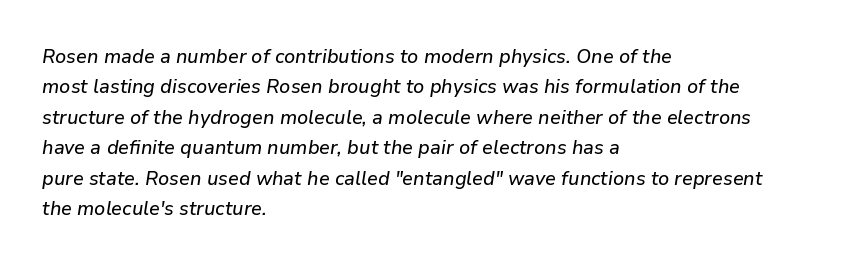
Q: Is the text italic (slanted)? A: Yes, it leans right by about 9 degrees.
Q: Is the text underlined? A: No.
Q: How is the paragraph aligned? A: Left-aligned.
Q: Is the spacing between letters normal or unusually wide? A: Normal.
Q: Is the spacing between lines tight, normal or loose? A: Normal.
